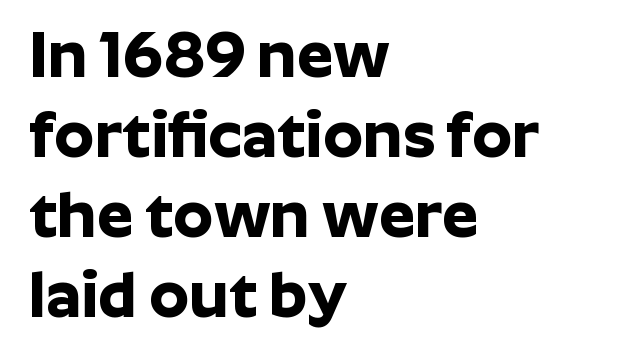
Q: Is the text bold? A: Yes.
Q: Is the text italic (slanted)? A: No, it is upright.
Q: Is the typeface a serif or a sans-serif typeface? A: Sans-serif.
Q: Is the text underlined? A: No.
Q: How is the paragraph aligned? A: Left-aligned.
Q: Is the spacing between letters normal or unusually wide? A: Normal.
Q: Is the spacing between lines tight, normal or loose? A: Normal.
Q: Width (condensed, normal, or wide)? A: Normal.
Q: Stroke contrast? A: Low.
Q: x-height? A: Medium.
Q: Monospaced? A: No.
